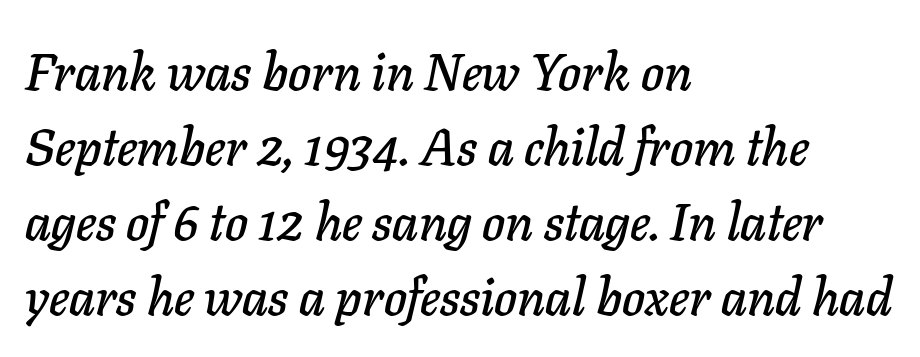
{"italic": "yes", "lean": "right", "slant_degrees": 11, "width": "normal", "stroke_contrast": "low", "x_height": "medium", "monospaced": "no", "underline": "no", "align": "left", "line_spacing": "normal", "line_spacing_ratio": 1.44, "letter_spacing": "normal", "letter_spacing_em": 0.0, "glyph_px": 52}
